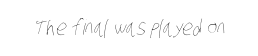
Students, note that the glyphs here touch the page at normal intervals. The typesetting does not lean heavy: it is not bold. Descender tails drop into unmarked territory.
